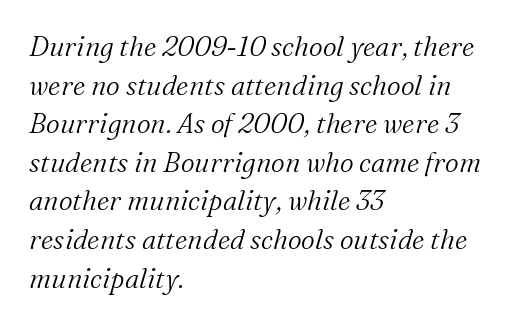
Q: Is the text bold? A: No.
Q: Is the text italic (slanted)? A: Yes, it leans right by about 16 degrees.
Q: Is the text underlined? A: No.
Q: How is the paragraph aligned? A: Left-aligned.
Q: Is the spacing between letters normal or unusually wide? A: Normal.
Q: Is the spacing between lines tight, normal or loose? A: Normal.
